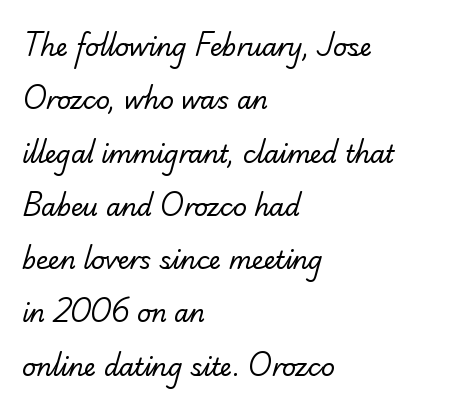
Glance below the letters and you will spot only blank space. Notice the wide empty band between every row — that's loose leading. Line starts are locked; line ends wander. On a weight scale, this lands at 450 or below.
